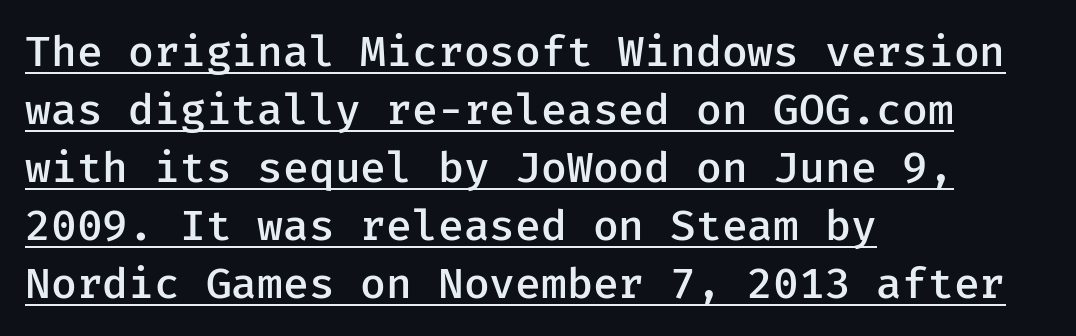
Underlining? Definitely there. Evenly set lines give the paragraph a standard silhouette. Slightly chunky letters — semibold, I'd say, not full bold. A typesetter would label this face a sans. Nope, not italic — everything's standing straight. Nobody touched the tracking dial on this one.
